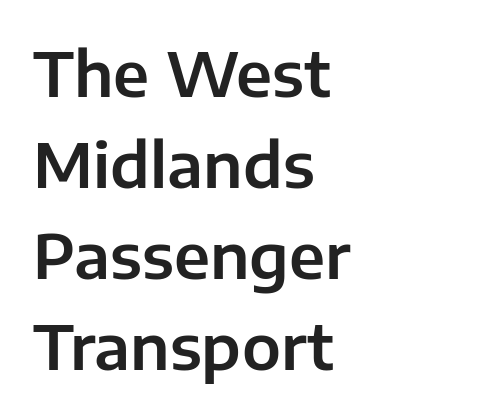
Q: Is the text italic (slanted)? A: No, it is upright.
Q: Is the typeface a serif or a sans-serif typeface? A: Sans-serif.
Q: Is the text underlined? A: No.
Q: How is the paragraph aligned? A: Left-aligned.
Q: Is the spacing between letters normal or unusually wide? A: Normal.
Q: Is the spacing between lines tight, normal or loose? A: Normal.
Q: Width (condensed, normal, or wide)? A: Normal.
Q: Stroke contrast? A: Low.
Q: x-height? A: Medium.
Q: Monospaced? A: No.
